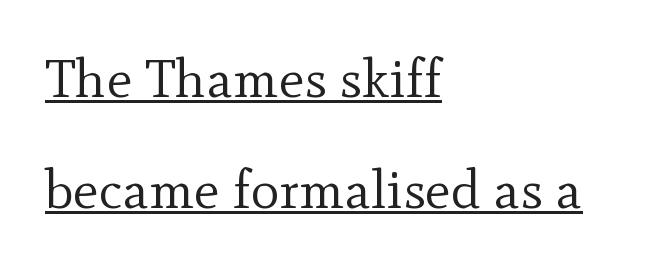
Q: Is the text bold? A: No.
Q: Is the text italic (slanted)? A: No, it is upright.
Q: Is the typeface a serif or a sans-serif typeface? A: Serif.
Q: Is the text underlined? A: Yes.
Q: How is the paragraph aligned? A: Left-aligned.
Q: Is the spacing between letters normal or unusually wide? A: Normal.
Q: Is the spacing between lines tight, normal or loose? A: Loose.
Q: Width (condensed, normal, or wide)? A: Normal.
Q: x-height? A: Small.
Q: Monospaced? A: No.
